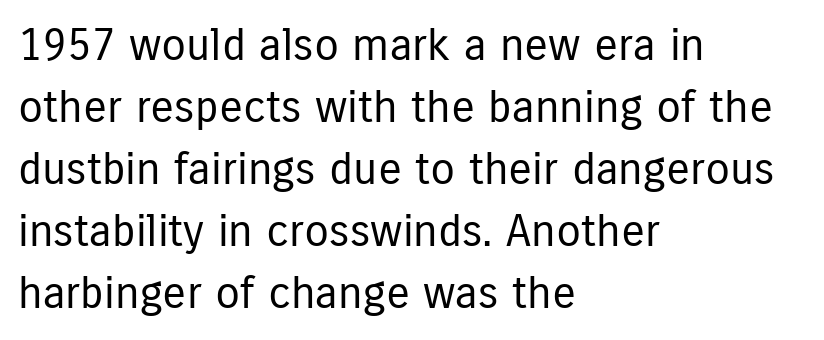
{"serif": "no", "italic": "no", "bold": "no", "weight": "regular", "width": "condensed", "stroke_contrast": "low", "x_height": "medium", "monospaced": "no", "underline": "no", "align": "left", "line_spacing": "normal", "line_spacing_ratio": 1.38, "letter_spacing": "normal", "letter_spacing_em": 0.0, "glyph_px": 45}
